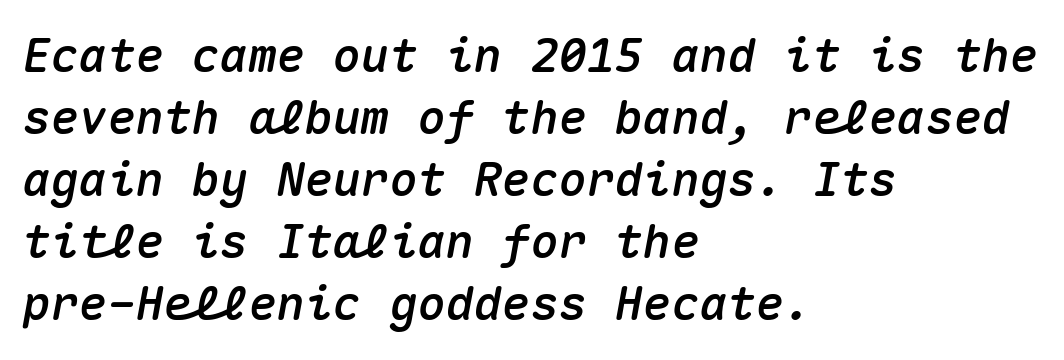
Students, observe: this is what conventionally led text looks like. Style check: oblique. Does extra space separate the letters? No, they use regular spacing. Note the uniform advance width — an 'i' takes as much space as an 'm'. Each row of text sits above clean, open space.
